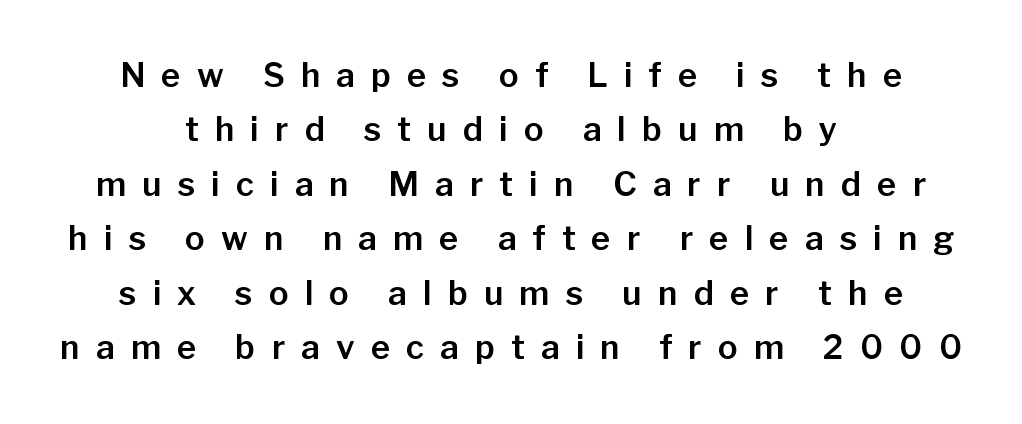
The image shows 33 px sans-serif type, upright; set centered, normal line spacing (1.65x), unusually wide letter spacing (+0.49 em), not underlined; low stroke contrast and a medium x-height.
